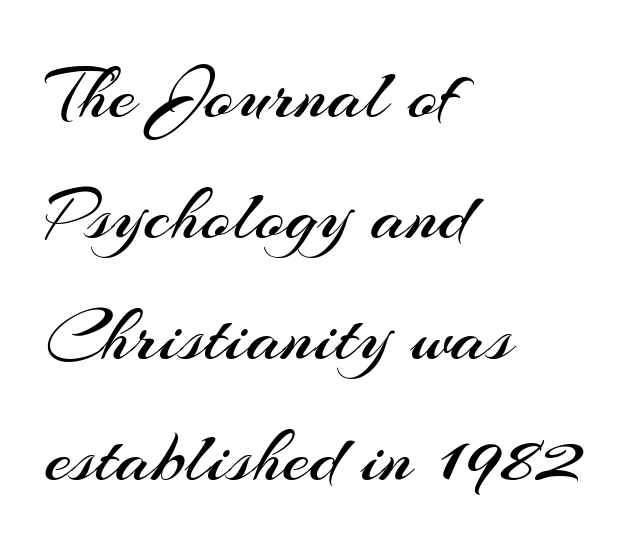
{"serif": "no", "bold": "no", "weight": "regular", "width": "normal", "stroke_contrast": "medium", "x_height": "small", "monospaced": "no", "underline": "no", "align": "left", "line_spacing": "normal", "line_spacing_ratio": 1.57, "letter_spacing": "normal", "letter_spacing_em": 0.0, "glyph_px": 77}
